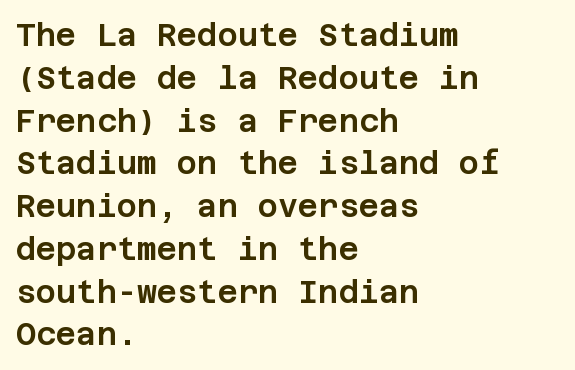
{"serif": "no", "italic": "no", "width": "normal", "stroke_contrast": "low", "x_height": "large", "underline": "no", "align": "left", "line_spacing": "normal", "line_spacing_ratio": 1.38, "letter_spacing": "normal", "letter_spacing_em": 0.0, "glyph_px": 31}
